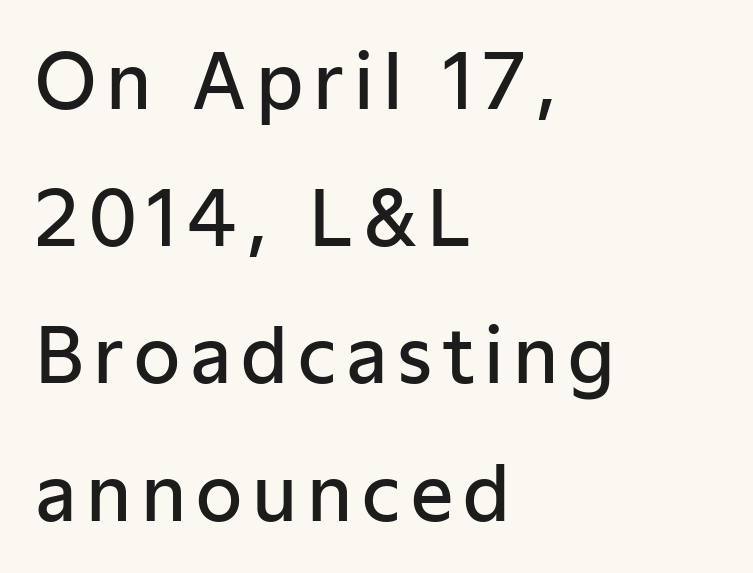
This rendering uses left alignment, leaving the right contour irregular. Its strokes are somewhat broadened, the hallmark of semibold type. Posture: upright roman. Here the designer chose a conventional face with non-uniform glyph widths. A sans-serif font was chosen for this passage.
